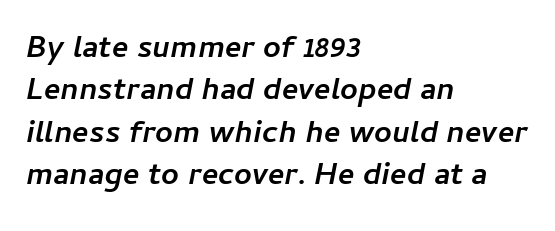
The whole block is typeset with a tilt. Typesetter's note: full bold, strokes at maximum text heaviness. Unmarked baselines from the first word to the last. The rows are spaced the way most documents space them. Inter-character spacing is left at the font's built-in metrics.
